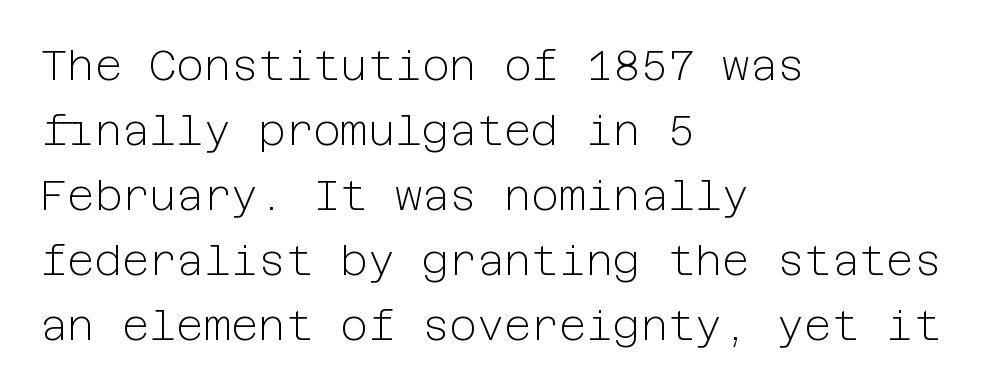
The letters look calm and open, with moderate or lighter stems. Leading matches the norm, producing a regular column. In terms of letterspacing, this is plain default setting. Reading down the block, your eye returns to a fixed left position each line. Each letter's strokes conclude bluntly, with no projecting serifs. Rule under the text: the space is simply empty.
